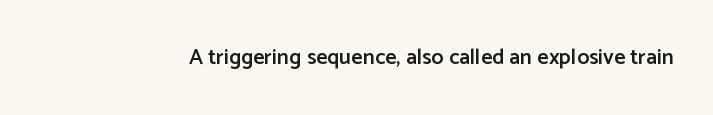
There is no visible air inserted between adjacent glyphs. The characters look somewhat weighty, a semibold short of true bold. Check the space under the baseline: it is left empty. Ascenders rise straight up at ninety degrees.
